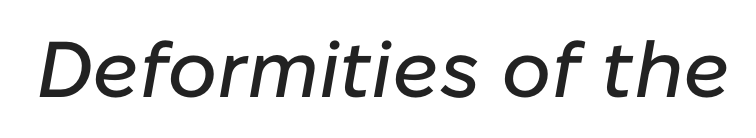
Compared with ordinary roman type, these characters are visibly tilted. Does extra space separate the letters? No, they use regular spacing. The baseline area is clear. Here the designer chose a conventional face with non-uniform glyph widths.
